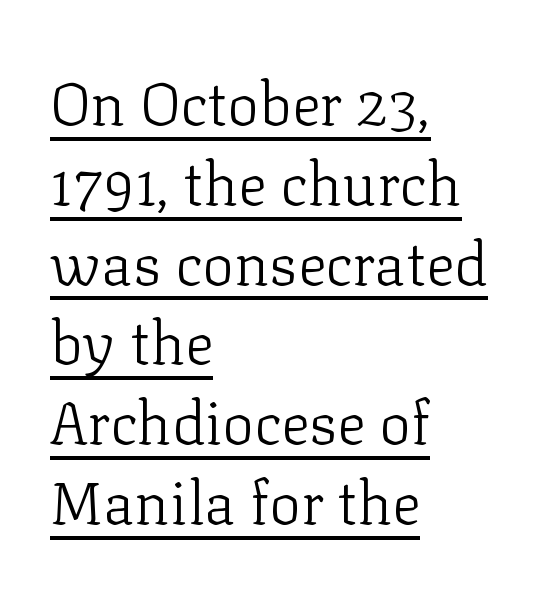
The image shows 60 px light serif type, upright; set left-aligned, normal line spacing (1.33x), normal letter spacing, underlined; low stroke contrast and a medium x-height.
